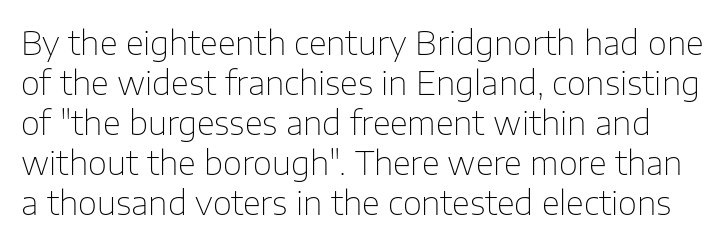
Q: Is the text bold? A: No.
Q: Is the text italic (slanted)? A: No, it is upright.
Q: Is the typeface a serif or a sans-serif typeface? A: Sans-serif.
Q: Is the text underlined? A: No.
Q: Is the spacing between letters normal or unusually wide? A: Normal.
Q: Width (condensed, normal, or wide)? A: Normal.
Q: Stroke contrast? A: Low.
Q: x-height? A: Medium.
Q: Monospaced? A: No.
